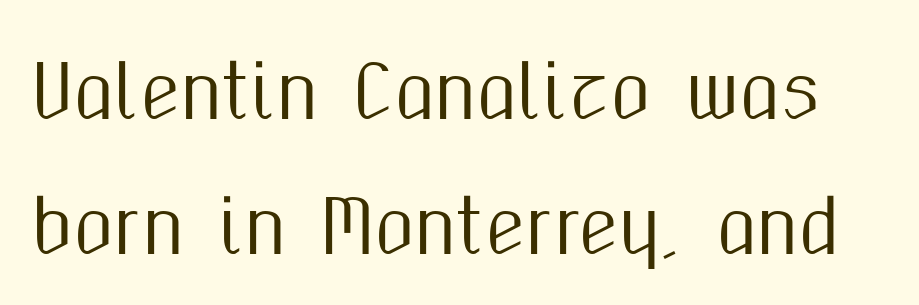
{"serif": "no", "italic": "no", "width": "condensed", "stroke_contrast": "medium", "x_height": "medium", "monospaced": "no", "underline": "no", "line_spacing_ratio": 1.85, "letter_spacing": "normal", "letter_spacing_em": 0.0, "glyph_px": 73}
